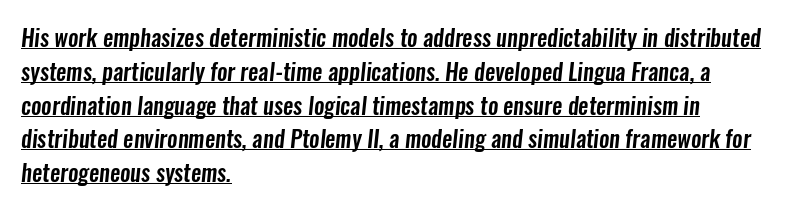
Q: Is the text underlined? A: Yes.
Q: How is the paragraph aligned? A: Left-aligned.
Q: Is the spacing between letters normal or unusually wide? A: Normal.
Q: Is the spacing between lines tight, normal or loose? A: Normal.
